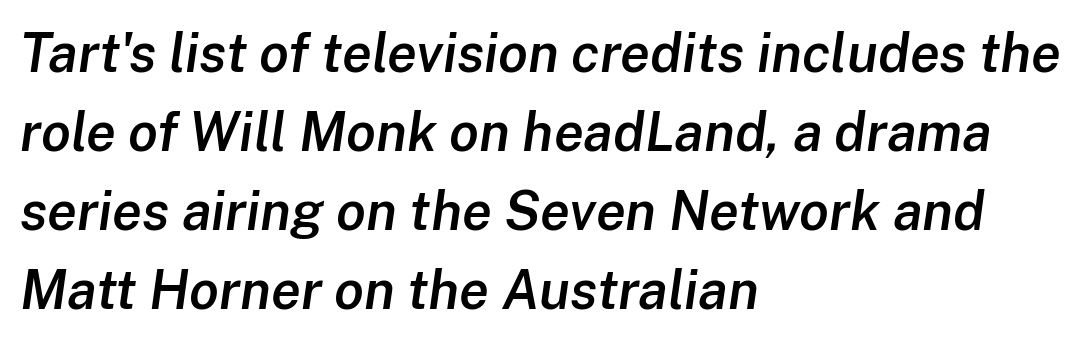
The image shows 54 px semibold type, italic (leaning right); set left-aligned, normal line spacing (1.46x), normal letter spacing, not underlined; low stroke contrast and a medium x-height.
